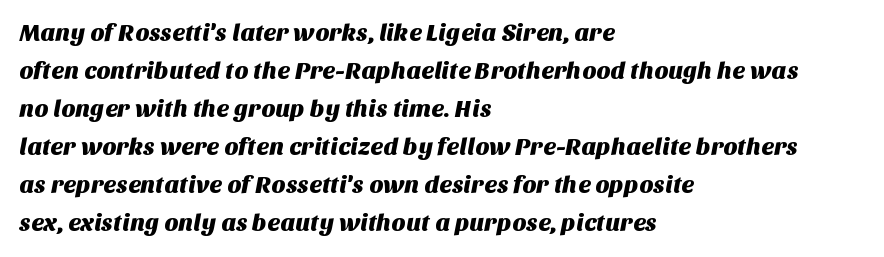
The image shows 24 px text type; set left-aligned, normal line spacing (1.58x), normal letter spacing, not underlined.
